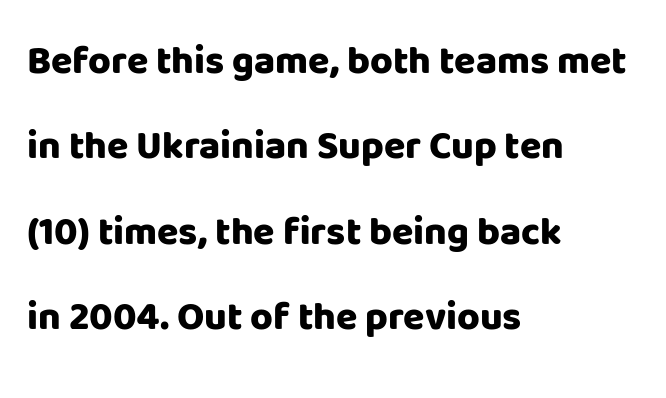
The image shows 39 px heavy sans-serif type, upright; set left-aligned, loose line spacing (2.19x), normal letter spacing, not underlined; low stroke contrast and a large x-height.
